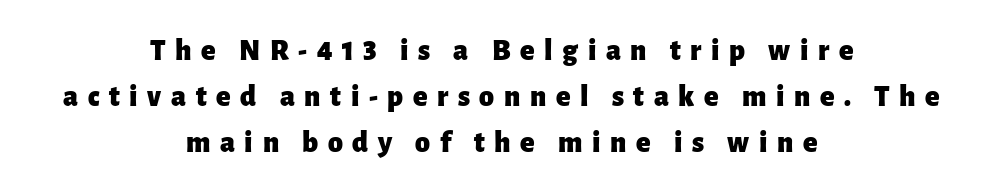
{"serif": "no", "italic": "no", "bold": "yes", "weight": "heavy", "width": "normal", "stroke_contrast": "low", "x_height": "medium", "monospaced": "no", "underline": "no", "align": "center", "line_spacing": "normal", "line_spacing_ratio": 1.53, "letter_spacing": "wide", "letter_spacing_em": 0.32, "glyph_px": 30}
